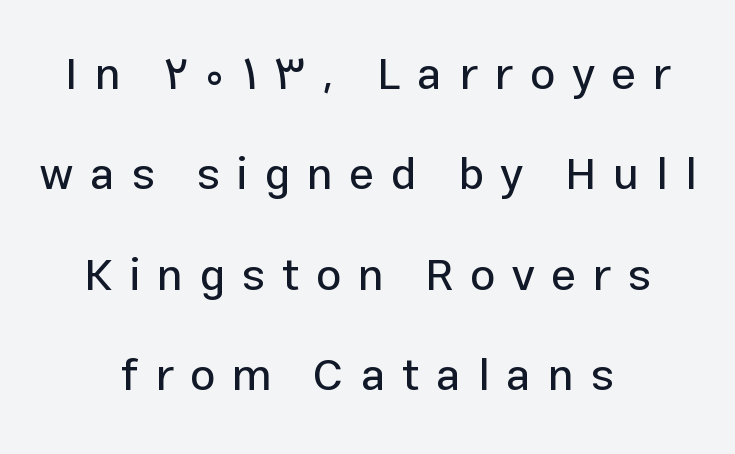
The image shows 45 px sans-serif type, upright; set centered, loose line spacing (2.23x), unusually wide letter spacing (+0.37 em), not underlined; low stroke contrast and a medium x-height.
